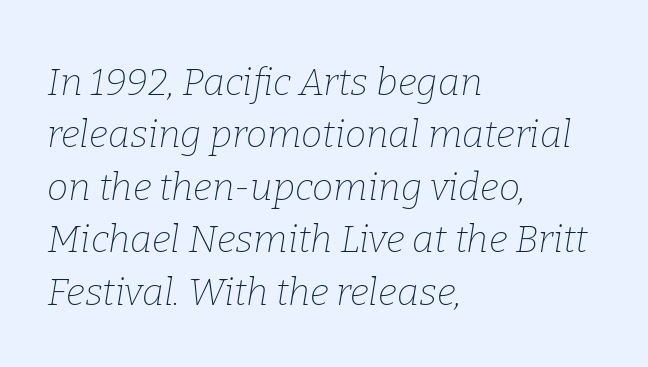
The typesetter chose a ragged-right arrangement here. Vertically, the passage feels balanced, rows spaced as you'd expect. The font family rendered here belongs to the serif group. The glyphs are unaccompanied by any horizontal stroke below them. Character widths vary here, with narrow letters taking less room than wide ones. Posture: slanted.
